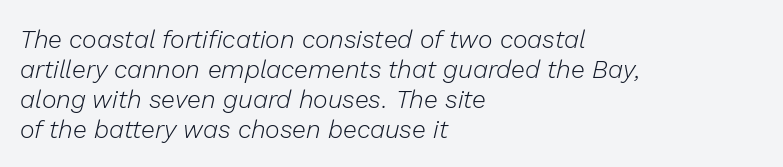
There's an unmistakable incline to the writing here. Inter-character spacing is left at the font's built-in metrics. Only glyphs here, with clear space below each row. No letter is thick-stroked: the sample isn't bold. Left-aligned paragraph, ragged on the right.
